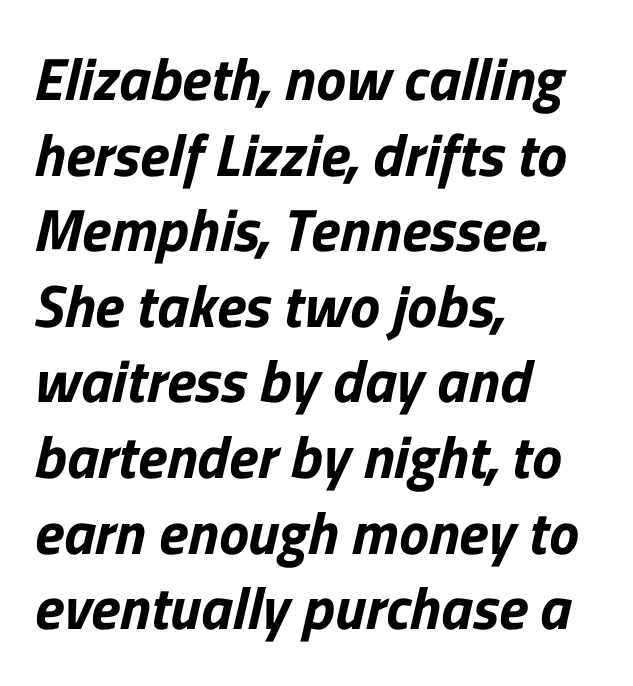
Q: Is the typeface a serif or a sans-serif typeface? A: Sans-serif.
Q: Is the text underlined? A: No.
Q: How is the paragraph aligned? A: Left-aligned.
Q: Is the spacing between letters normal or unusually wide? A: Normal.
Q: Is the spacing between lines tight, normal or loose? A: Normal.
Q: Width (condensed, normal, or wide)? A: Normal.
Q: Stroke contrast? A: Low.
Q: x-height? A: Medium.
Q: Monospaced? A: No.
